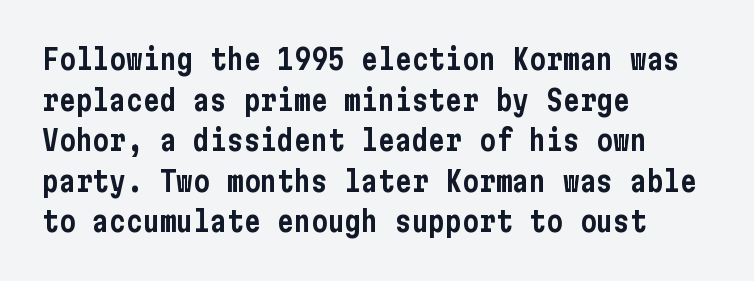
Q: Is the text italic (slanted)? A: No, it is upright.
Q: Is the typeface a serif or a sans-serif typeface? A: Sans-serif.
Q: Is the text underlined? A: No.
Q: How is the paragraph aligned? A: Left-aligned.
Q: Is the spacing between letters normal or unusually wide? A: Normal.
Q: Is the spacing between lines tight, normal or loose? A: Normal.
Q: Width (condensed, normal, or wide)? A: Condensed.
Q: Stroke contrast? A: Low.
Q: x-height? A: Medium.
